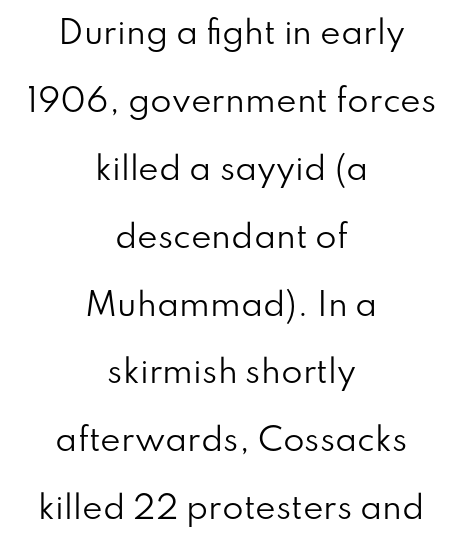
Q: Is the text bold? A: No.
Q: Is the text italic (slanted)? A: No, it is upright.
Q: Is the typeface a serif or a sans-serif typeface? A: Sans-serif.
Q: Is the text underlined? A: No.
Q: How is the paragraph aligned? A: Centered.
Q: Is the spacing between letters normal or unusually wide? A: Normal.
Q: Is the spacing between lines tight, normal or loose? A: Loose.
Q: Width (condensed, normal, or wide)? A: Normal.
Q: Stroke contrast? A: Low.
Q: x-height? A: Small.
Q: Monospaced? A: No.
